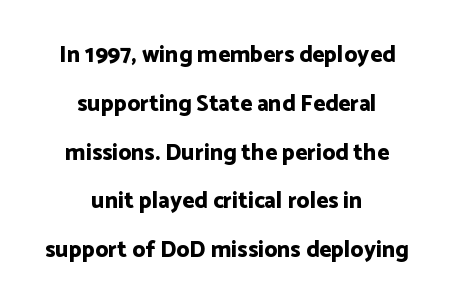
The image shows 23 px bold type, upright; set centered, loose line spacing (2.12x), normal letter spacing, not underlined.
